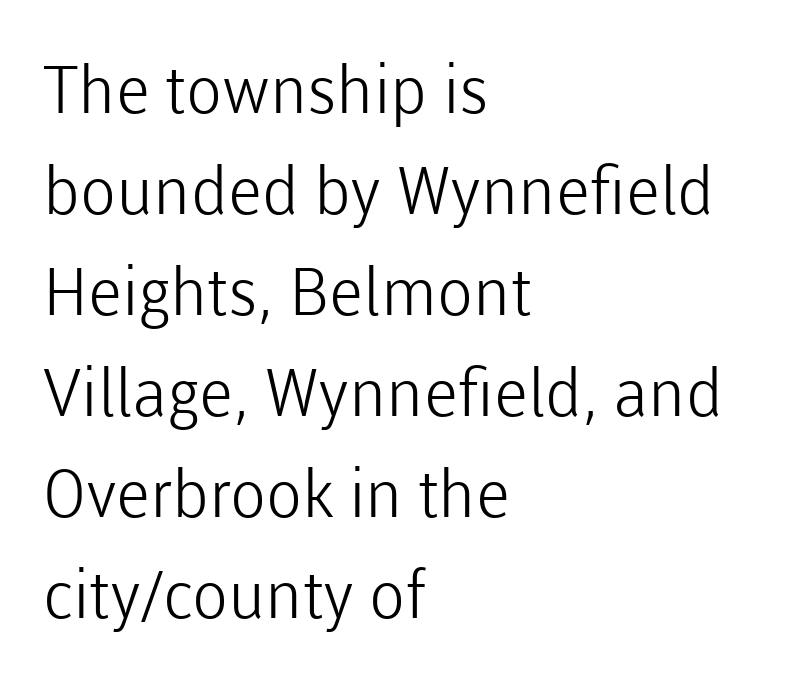
Each new line begins a customary step beneath the previous one. Type without underlining. Think of a printed novel: that variable character pitch is what you see here. Serif or sans? Sans — the stroke terminals are bare. The rendering keeps characters at their native spacing. Typeset ragged right — the left edge is the straight one.
